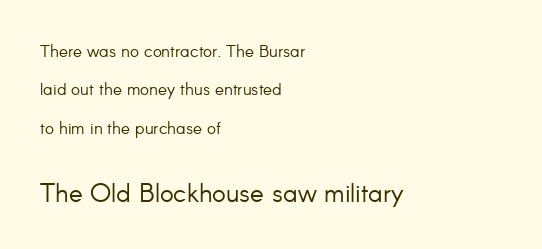
Q: Is the text bold? A: No.
Q: Is the text italic (slanted)? A: No, it is upright.
Q: Is the text underlined? A: No.
Q: How is the paragraph aligned? A: Left-aligned.
Q: Is the spacing between letters normal or unusually wide? A: Normal.
Q: Is the spacing between lines tight, normal or loose? A: Loose.
Q: Which block of text is set in a larger size, the first (top) or the second (bottom)? A: The second (bottom) one.
